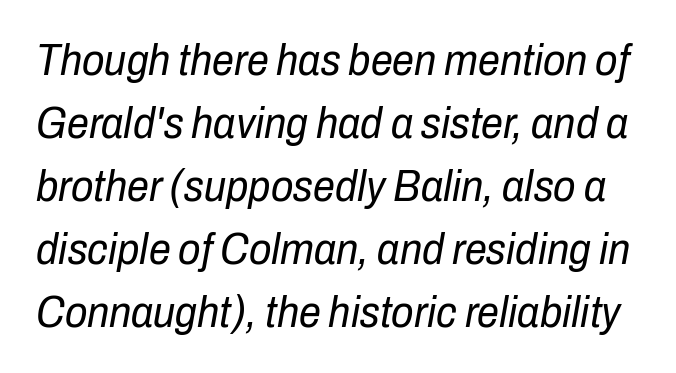
Inter-character spacing is left at the font's built-in metrics. The rendering uses natural spacing where letterforms have individual widths. The letters look calm and open, with moderate or lighter stems. Quick note: italic. The rows are spaced the way most documents space them.
